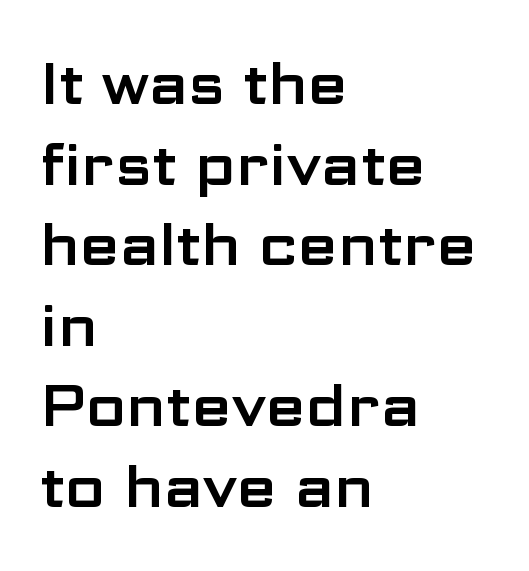
In terms of letterform style, serifs are entirely absent. Posture: straight, roman, zero tilt. In terms of leading, this rendering sits right in the middle. Teacher's note: observe the even left margin — that is flush-left alignment. What stands out about the letter spacing? Nothing — it is the standard amount.
